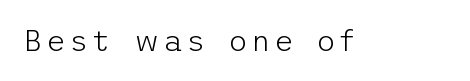
The image shows 30 px light sans-serif type, upright; set not underlined; low stroke contrast and a medium x-height.
